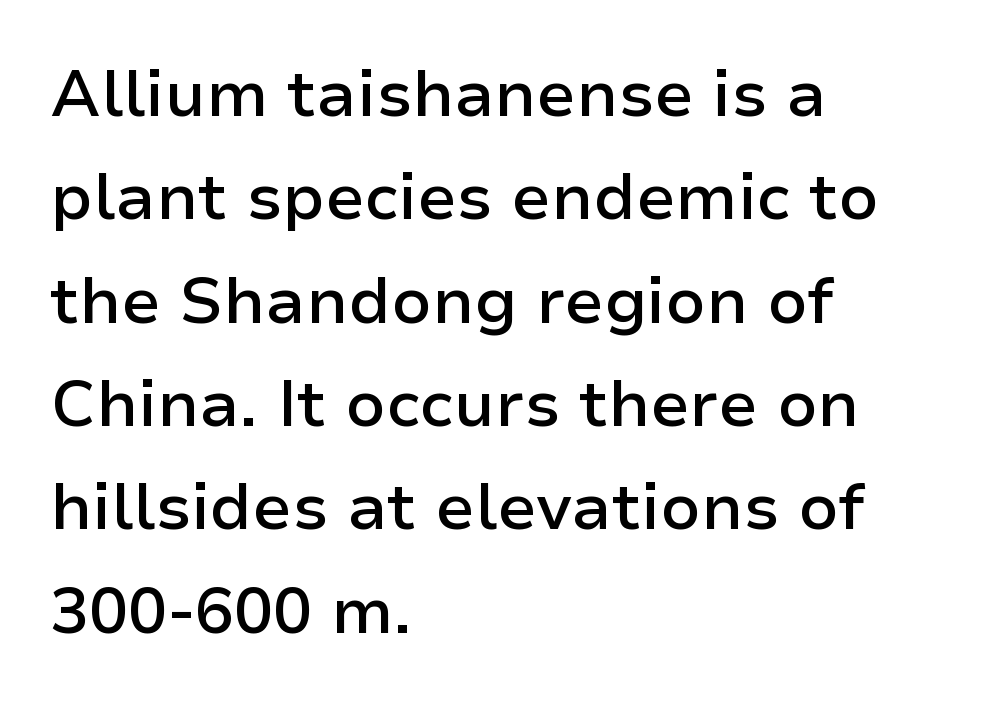
The image shows 65 px semibold sans-serif type, upright; set left-aligned, normal line spacing (1.59x), normal letter spacing, not underlined; low stroke contrast and a medium x-height.
